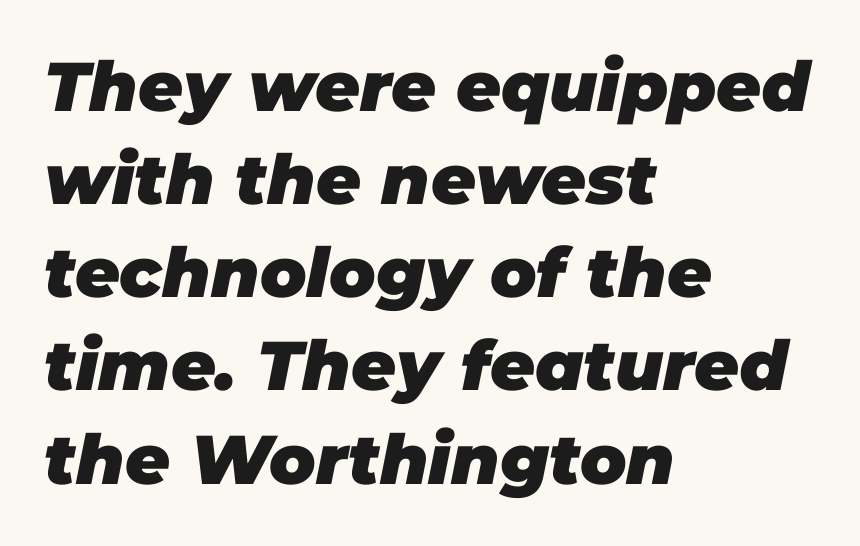
The image shows 69 px heavy type, italic (leaning right); set left-aligned, normal line spacing (1.35x), normal letter spacing, not underlined; low stroke contrast and a large x-height.
